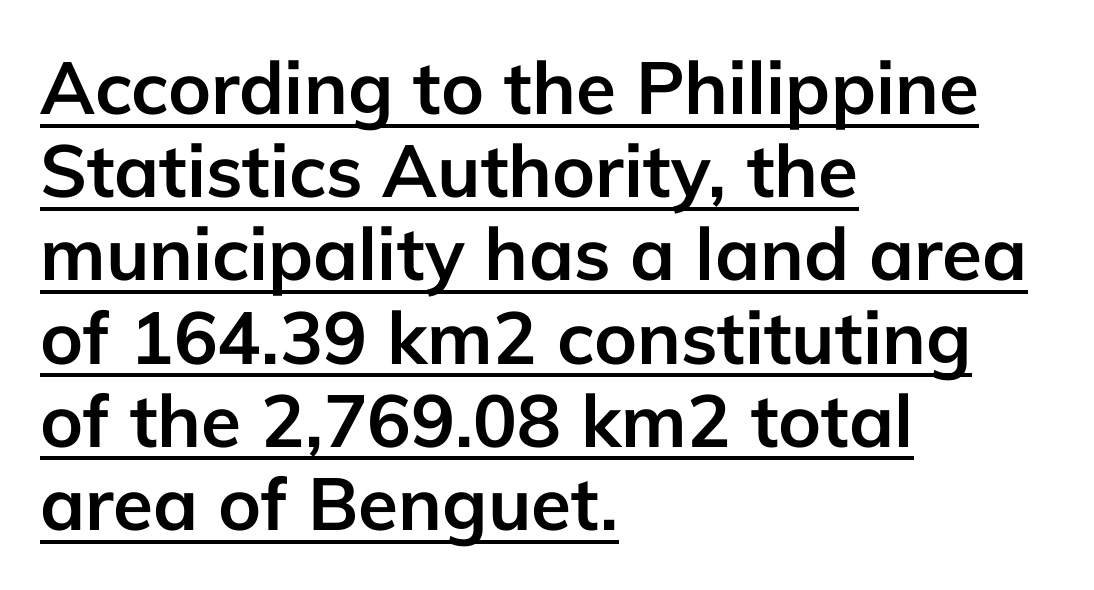
Q: Is the text bold? A: Yes.
Q: Is the text italic (slanted)? A: No, it is upright.
Q: Is the typeface a serif or a sans-serif typeface? A: Sans-serif.
Q: Is the text underlined? A: Yes.
Q: How is the paragraph aligned? A: Left-aligned.
Q: Is the spacing between letters normal or unusually wide? A: Normal.
Q: Is the spacing between lines tight, normal or loose? A: Tight.
Q: Width (condensed, normal, or wide)? A: Normal.
Q: Stroke contrast? A: Low.
Q: x-height? A: Medium.
Q: Monospaced? A: No.
